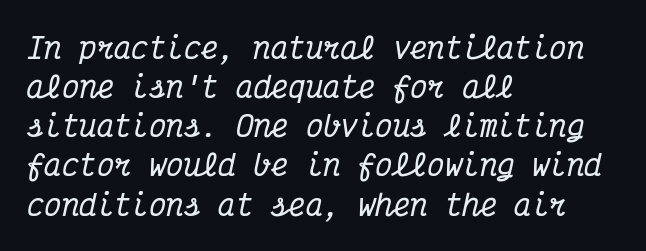
{"serif": "yes", "italic": "yes", "lean": "right", "slant_degrees": 12, "width": "condensed", "stroke_contrast": "medium", "x_height": "medium", "monospaced": "yes", "underline": "no", "align": "left", "line_spacing": "normal", "line_spacing_ratio": 1.35, "letter_spacing": "normal", "letter_spacing_em": 0.0, "glyph_px": 29}
